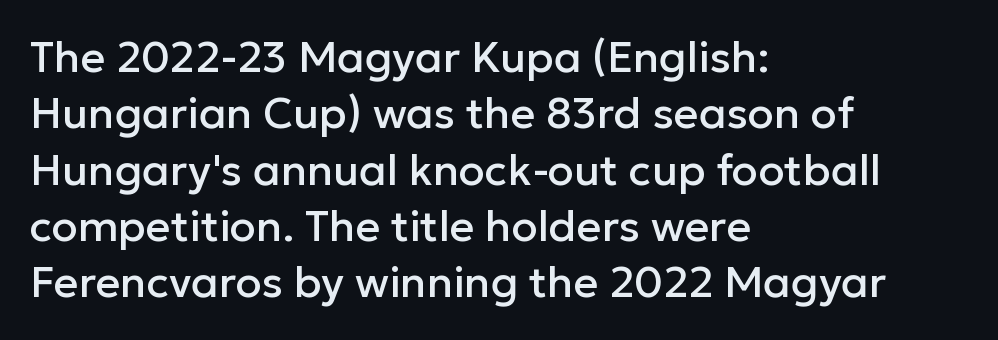
The lettering holds an erect, upright posture throughout. Does the type have serifs? No, each stem ends abruptly. Note the varied advance widths — an 'i' is clearly narrower than an 'm'. Normally led — the rows are evenly, conventionally spaced.
